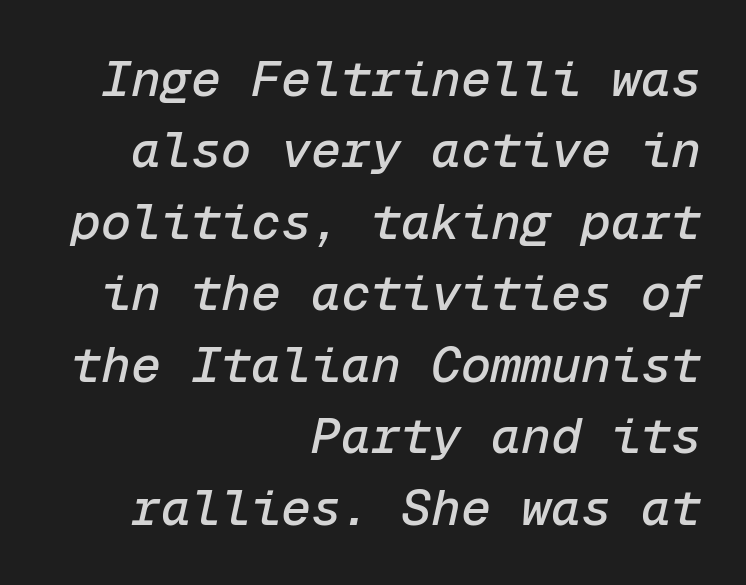
{"italic": "yes", "lean": "right", "slant_degrees": 12, "width": "normal", "stroke_contrast": "low", "x_height": "medium", "monospaced": "yes", "underline": "no", "align": "right", "line_spacing": "normal", "line_spacing_ratio": 1.43, "letter_spacing": "normal", "letter_spacing_em": 0.0, "glyph_px": 50}
